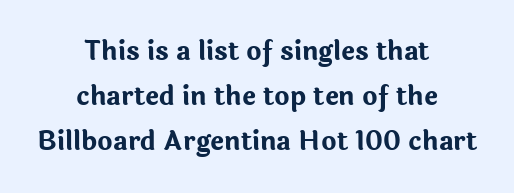
The image shows 26 px bold type, upright; set centered, line spacing 1.73x, normal letter spacing, not underlined.
